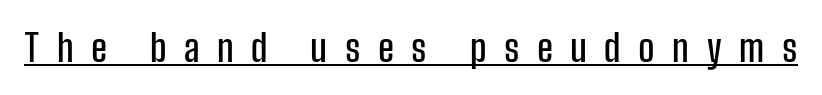
The image shows 38 px condensed sans-serif type, upright; set unusually wide letter spacing (+0.46 em), underlined; low stroke contrast and a medium x-height.
